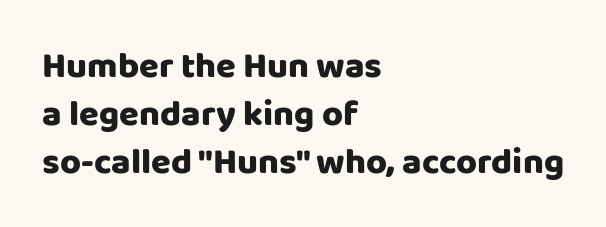
Standard letterfit; no display-style spreading of the glyphs. Does the leading feel generous? No, just average. One-word summary of the alignment: left. Typographically, this falls in the sans-serif category. The rendering uses natural spacing where letterforms have individual widths. The space directly below the letters is spotless.
